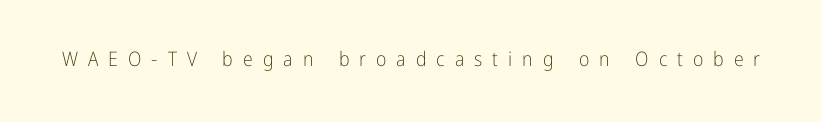
The image shows 20 px text type, upright; set unusually wide letter spacing (+0.5 em), not underlined.
